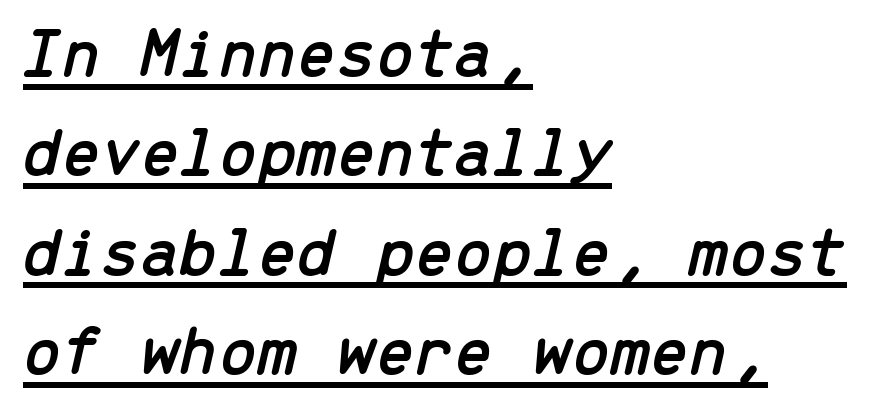
The image shows 70 px text type, italic (leaning right), monospaced; set left-aligned, normal line spacing (1.42x), normal letter spacing, underlined; low stroke contrast and a medium x-height.
